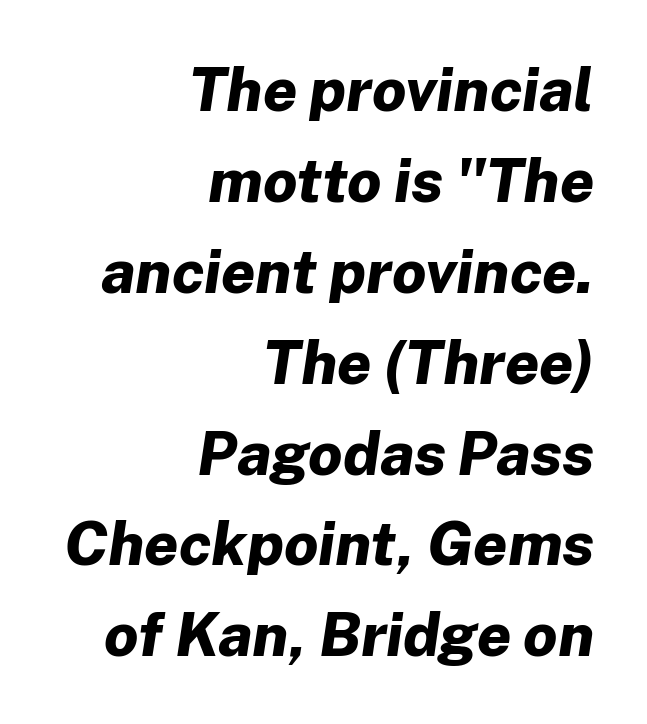
{"italic": "yes", "lean": "right", "slant_degrees": 8, "bold": "yes", "weight": "bold", "width": "normal", "stroke_contrast": "low", "x_height": "medium", "monospaced": "no", "underline": "no", "align": "right", "line_spacing": "normal", "line_spacing_ratio": 1.49, "letter_spacing": "normal", "letter_spacing_em": 0.0, "glyph_px": 61}
